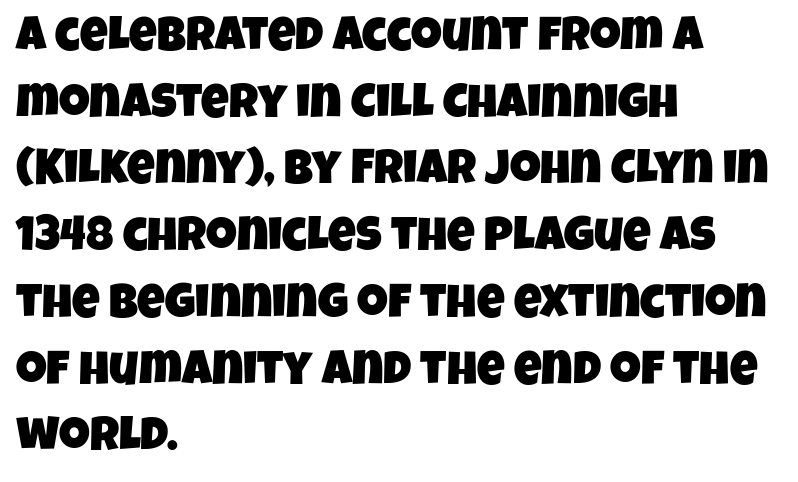
The image shows 48 px condensed sans-serif type; set left-aligned, normal line spacing (1.39x), normal letter spacing, not underlined; low stroke contrast and a large x-height.
